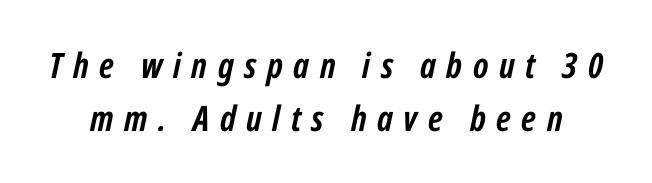
{"italic": "yes", "lean": "right", "slant_degrees": 12, "bold": "yes", "weight": "semibold", "width": "condensed", "stroke_contrast": "low", "x_height": "medium", "monospaced": "no", "underline": "no", "line_spacing": "normal", "line_spacing_ratio": 1.52, "letter_spacing": "wide", "letter_spacing_em": 0.3, "glyph_px": 35}
